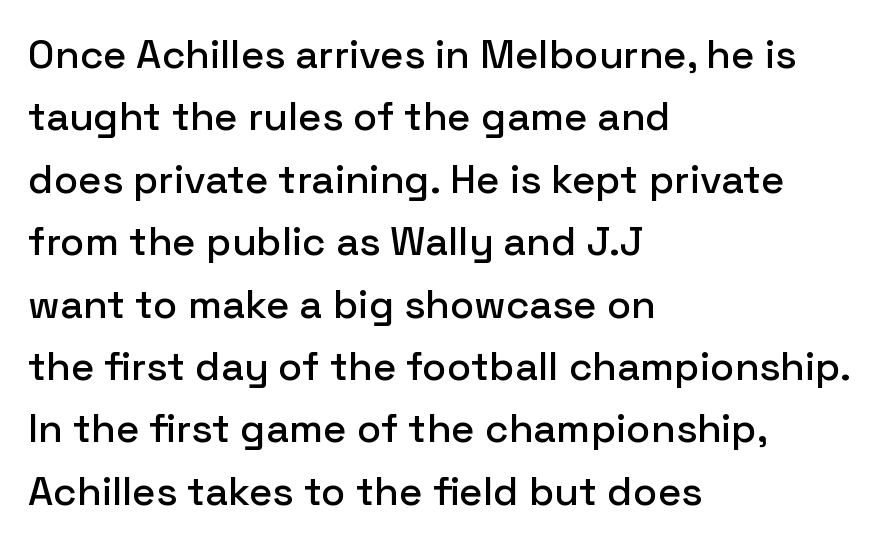
Q: Is the text italic (slanted)? A: No, it is upright.
Q: Is the typeface a serif or a sans-serif typeface? A: Sans-serif.
Q: Is the text underlined? A: No.
Q: How is the paragraph aligned? A: Left-aligned.
Q: Is the spacing between letters normal or unusually wide? A: Normal.
Q: Is the spacing between lines tight, normal or loose? A: Normal.
Q: Width (condensed, normal, or wide)? A: Normal.
Q: Stroke contrast? A: Low.
Q: x-height? A: Medium.
Q: Monospaced? A: No.
